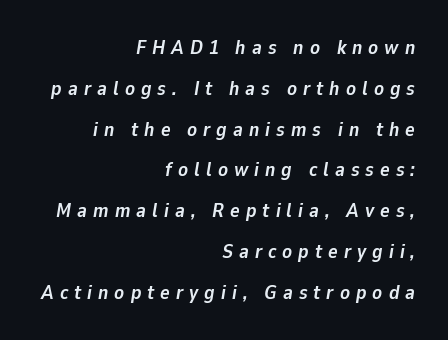
{"italic": "yes", "lean": "right", "slant_degrees": 9, "bold": "yes", "underline": "no", "align": "right", "line_spacing": "loose", "line_spacing_ratio": 2.04, "letter_spacing": "wide", "letter_spacing_em": 0.3, "glyph_px": 20}
